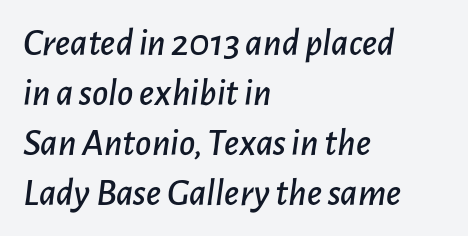
The image shows 39 px text type, italic (leaning right); set left-aligned, normal line spacing (1.28x), normal letter spacing, not underlined; low stroke contrast and a medium x-height.
